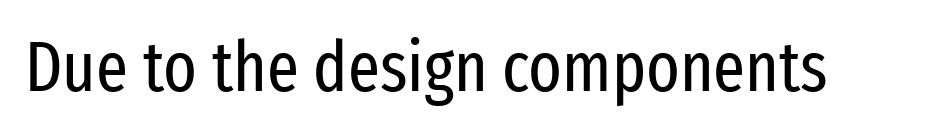
Q: Is the text bold? A: No.
Q: Is the text italic (slanted)? A: No, it is upright.
Q: Is the typeface a serif or a sans-serif typeface? A: Sans-serif.
Q: Is the text underlined? A: No.
Q: Is the spacing between letters normal or unusually wide? A: Normal.
Q: Width (condensed, normal, or wide)? A: Condensed.
Q: Stroke contrast? A: Low.
Q: x-height? A: Medium.
Q: Monospaced? A: No.
